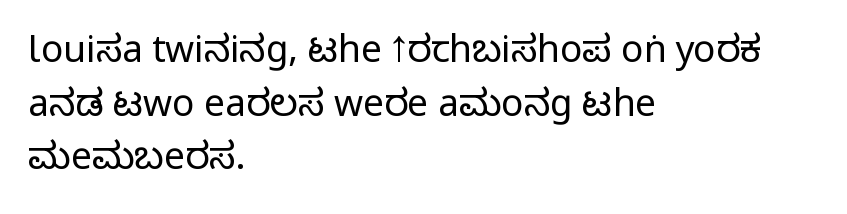
The image shows 37 px regular-weight, condensed sans-serif type, upright; set left-aligned, normal line spacing (1.45x), normal letter spacing, not underlined; low stroke contrast and a large x-height.
